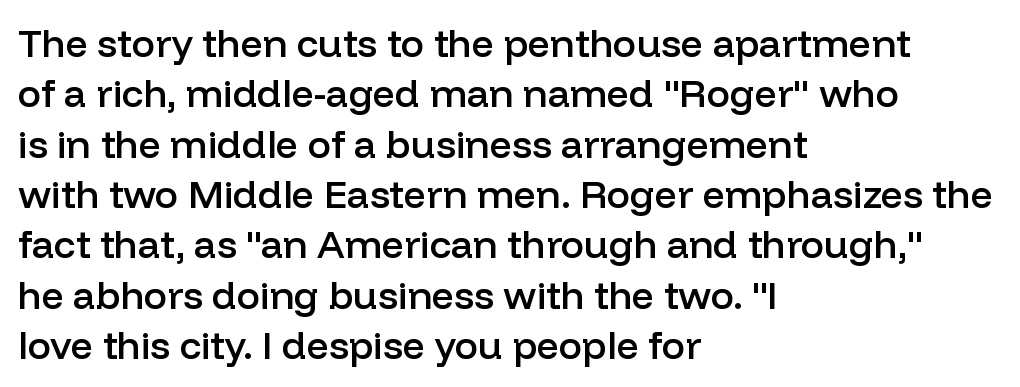
The sample has been set in demibold, a notch under bold. Note: no serifs on the glyphs. The letters advance in unequal steps, a hallmark of proportional type. Underlining? Definitely not there. You could call the tracking neutral — neither tight nor loose. These lines sit exactly where default settings would place them.
